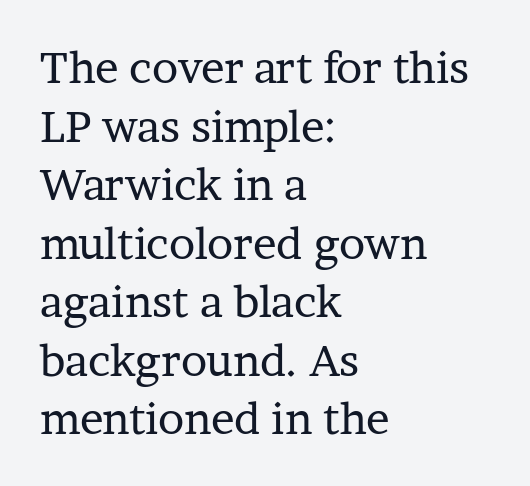
The image shows 44 px regular-weight serif type, upright; set left-aligned, normal line spacing (1.33x), normal letter spacing, not underlined; low stroke contrast and a medium x-height.
